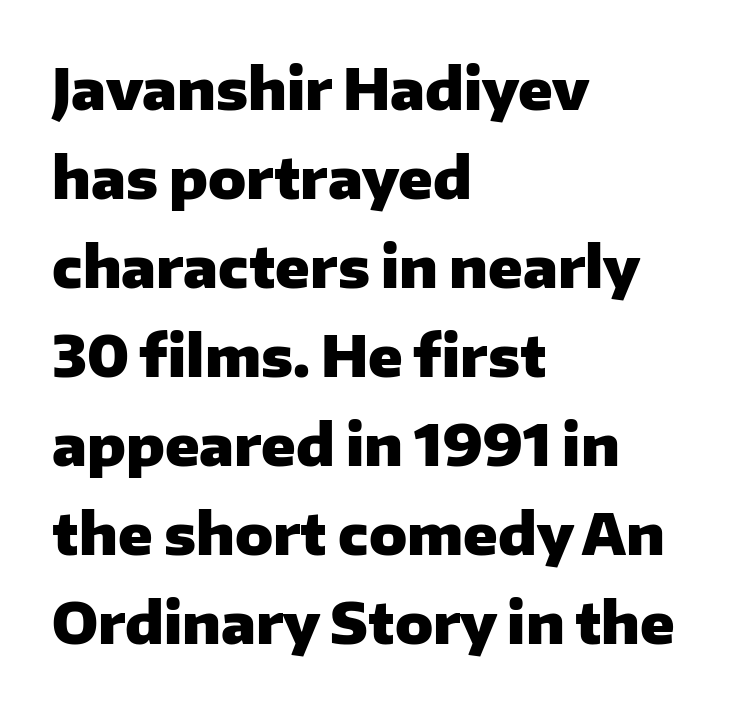
The image shows 56 px heavy sans-serif type, upright; set left-aligned, normal line spacing (1.59x), normal letter spacing, not underlined; low stroke contrast and a medium x-height.
